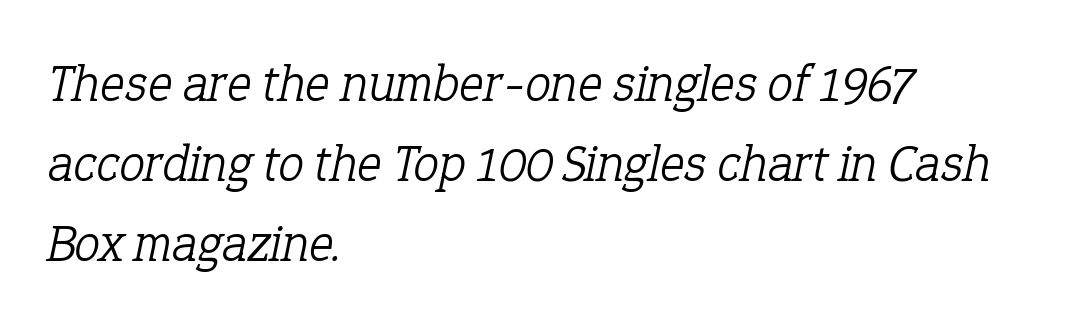
The image shows 52 px light serif type, italic (leaning right); set left-aligned, normal line spacing (1.54x), normal letter spacing, not underlined; low stroke contrast and a medium x-height.
